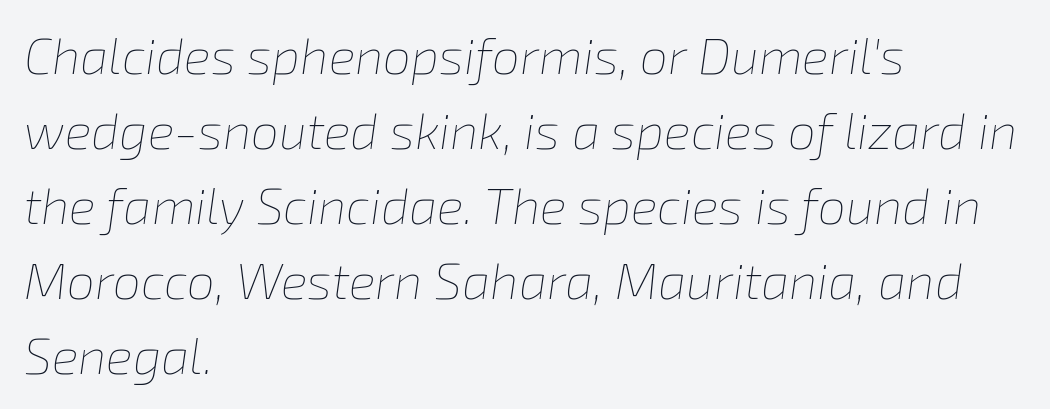
{"italic": "yes", "lean": "right", "slant_degrees": 8, "bold": "no", "weight": "thin", "width": "normal", "stroke_contrast": "low", "x_height": "medium", "monospaced": "no", "underline": "no", "align": "left", "line_spacing": "normal", "line_spacing_ratio": 1.5, "letter_spacing": "normal", "letter_spacing_em": 0.0, "glyph_px": 50}
